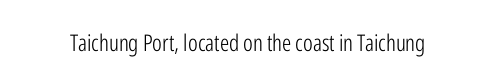
{"italic": "no", "bold": "no", "underline": "no", "letter_spacing": "normal", "letter_spacing_em": 0.0, "glyph_px": 23}
